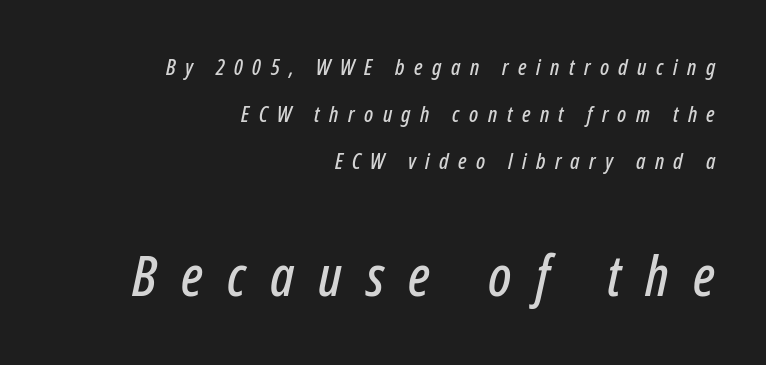
{"italic": "yes", "lean": "right", "slant_degrees": 12, "width": "condensed", "stroke_contrast": "low", "x_height": "medium", "monospaced": "no", "underline": "no", "align": "right", "line_spacing": "loose", "line_spacing_ratio": 2.13, "letter_spacing": "wide", "letter_spacing_em": 0.43, "larger_block": "second", "size_ratio": 2.55, "glyph_px": 56}
